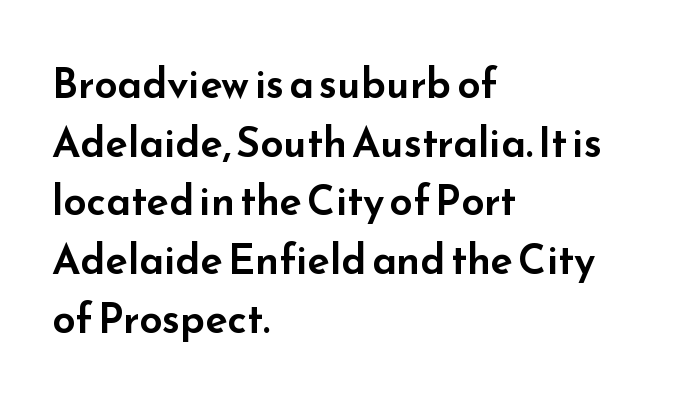
Q: Is the text italic (slanted)? A: No, it is upright.
Q: Is the typeface a serif or a sans-serif typeface? A: Sans-serif.
Q: Is the text underlined? A: No.
Q: How is the paragraph aligned? A: Left-aligned.
Q: Is the spacing between letters normal or unusually wide? A: Normal.
Q: Is the spacing between lines tight, normal or loose? A: Normal.
Q: Width (condensed, normal, or wide)? A: Wide.
Q: Stroke contrast? A: Low.
Q: x-height? A: Small.
Q: Monospaced? A: No.
